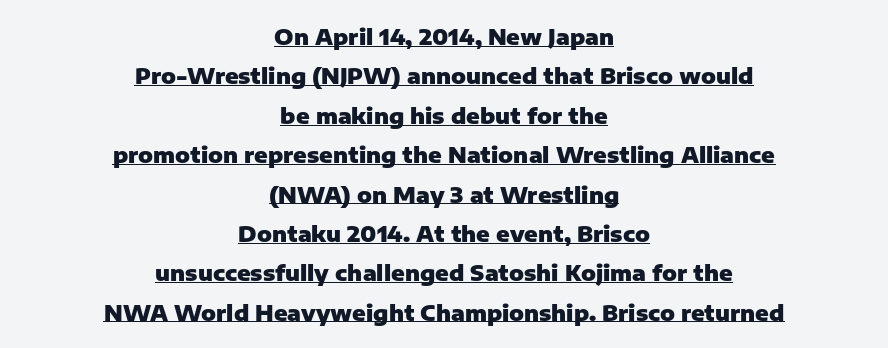
Q: Is the text bold? A: Yes.
Q: Is the text italic (slanted)? A: No, it is upright.
Q: Is the text underlined? A: Yes.
Q: How is the paragraph aligned? A: Centered.
Q: Is the spacing between letters normal or unusually wide? A: Normal.
